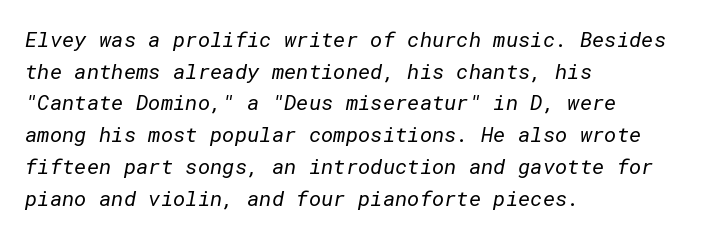
Is the stroke heavy? The answer is a plain regular-or-lighter. A bare baseline throughout the passage. The rows are spaced the way most documents space them. Leftover space on each line is placed entirely after the last word.
